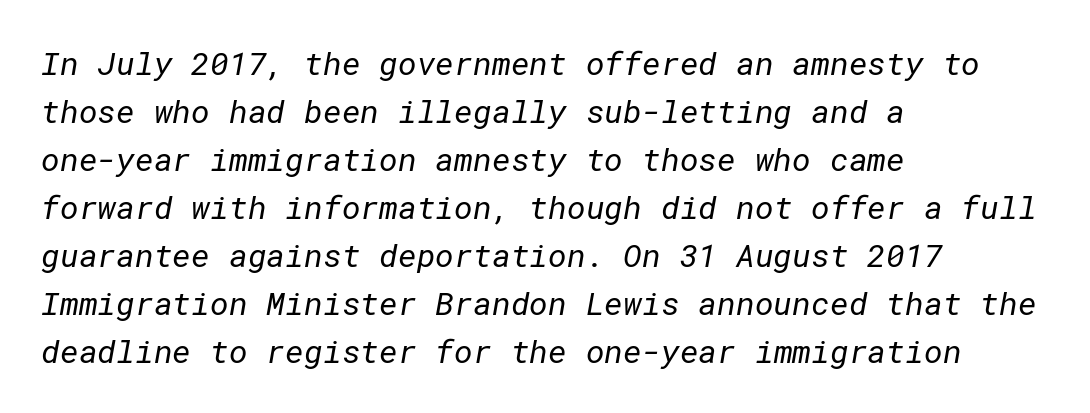
Reading down the column, the eye jumps a familiar distance to each next line. Serif or sans? Sans — the stroke terminals are bare. A light-to-regular cut is what we see here. This sample is left-justified, so line endings fall wherever the words run out. Is the letter spacing exaggerated? No — it looks like the ordinary default.
